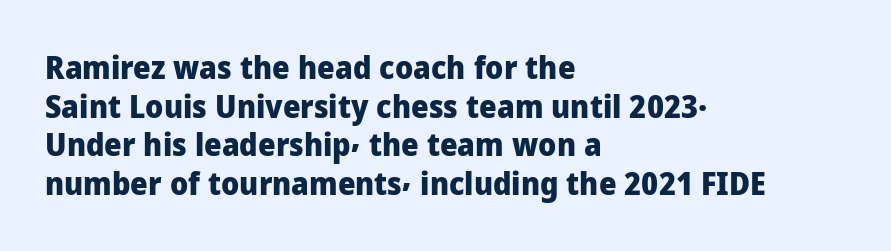
{"serif": "no", "italic": "no", "bold": "yes", "weight": "heavy", "width": "normal", "stroke_contrast": "low", "x_height": "medium", "monospaced": "no", "underline": "no", "align": "left", "line_spacing": "normal", "line_spacing_ratio": 1.25, "letter_spacing": "normal", "letter_spacing_em": 0.0, "glyph_px": 31}
